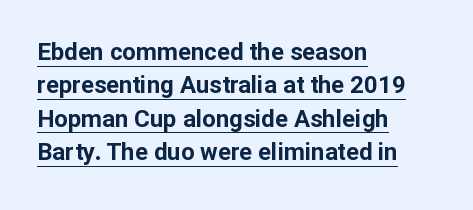
Q: Is the text bold? A: Yes.
Q: Is the text italic (slanted)? A: No, it is upright.
Q: Is the text underlined? A: Yes.
Q: How is the paragraph aligned? A: Left-aligned.
Q: Is the spacing between letters normal or unusually wide? A: Normal.
Q: Is the spacing between lines tight, normal or loose? A: Normal.
